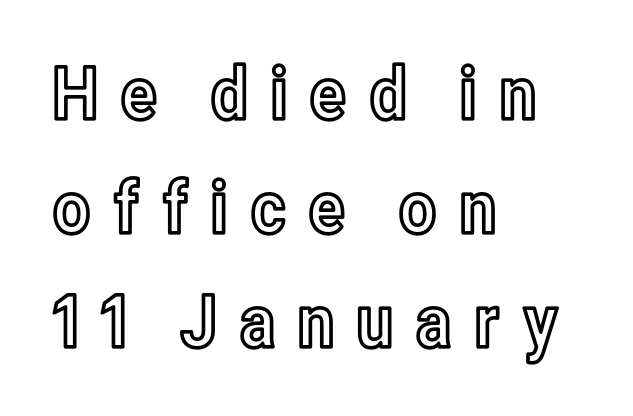
The image shows 73 px condensed type, upright; set left-aligned, normal line spacing (1.56x), unusually wide letter spacing (+0.26 em), not underlined; a medium x-height.
